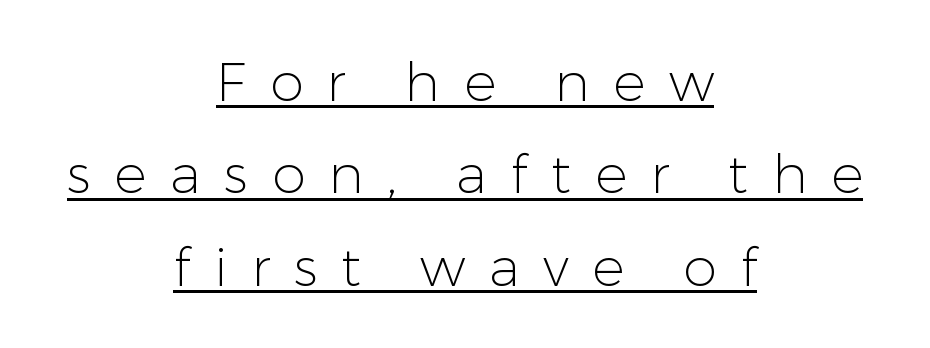
Q: Is the text bold? A: No.
Q: Is the text italic (slanted)? A: No, it is upright.
Q: Is the typeface a serif or a sans-serif typeface? A: Sans-serif.
Q: Is the text underlined? A: Yes.
Q: How is the paragraph aligned? A: Centered.
Q: Is the spacing between letters normal or unusually wide? A: Unusually wide.
Q: Width (condensed, normal, or wide)? A: Normal.
Q: Stroke contrast? A: Low.
Q: x-height? A: Medium.
Q: Monospaced? A: No.
